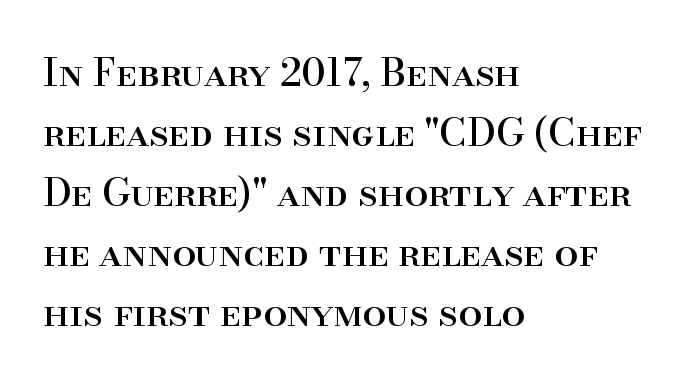
Q: Is the text italic (slanted)? A: No, it is upright.
Q: Is the typeface a serif or a sans-serif typeface? A: Serif.
Q: Is the text underlined? A: No.
Q: How is the paragraph aligned? A: Left-aligned.
Q: Is the spacing between letters normal or unusually wide? A: Normal.
Q: Is the spacing between lines tight, normal or loose? A: Normal.
Q: Width (condensed, normal, or wide)? A: Normal.
Q: Stroke contrast? A: High.
Q: x-height? A: Small.
Q: Monospaced? A: No.
